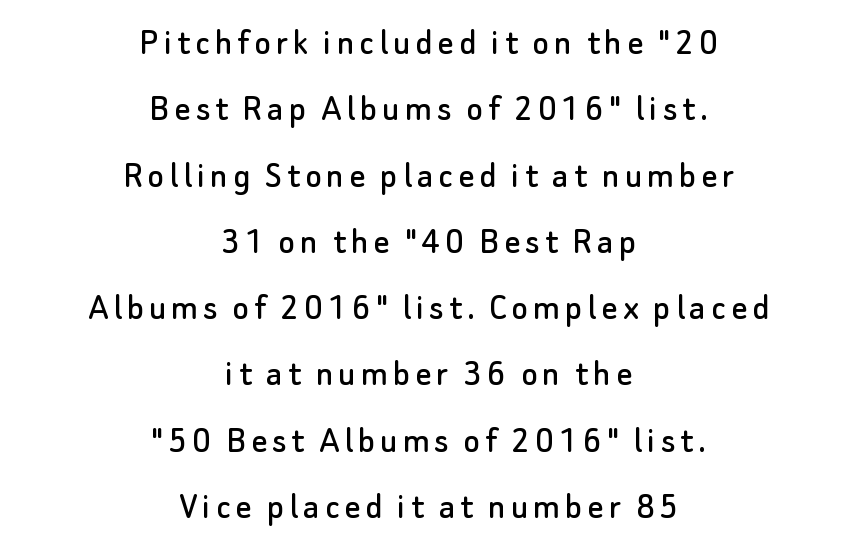
The image shows 39 px sans-serif type, upright; set centered, normal line spacing (1.7x), not underlined; low stroke contrast and a small x-height.
